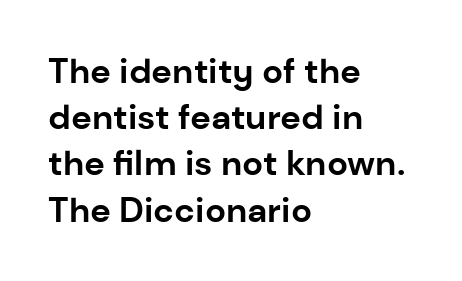
Q: Is the text bold? A: Yes.
Q: Is the text italic (slanted)? A: No, it is upright.
Q: Is the typeface a serif or a sans-serif typeface? A: Sans-serif.
Q: Is the text underlined? A: No.
Q: How is the paragraph aligned? A: Left-aligned.
Q: Is the spacing between letters normal or unusually wide? A: Normal.
Q: Is the spacing between lines tight, normal or loose? A: Normal.
Q: Width (condensed, normal, or wide)? A: Normal.
Q: Stroke contrast? A: Low.
Q: x-height? A: Medium.
Q: Monospaced? A: No.
